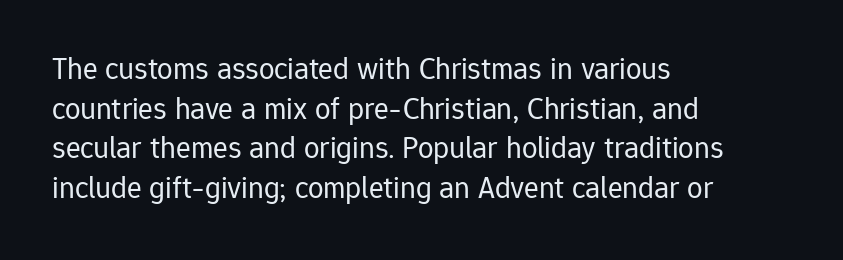
Upright lettering throughout. Compared with a typical body face, this is equally light or lighter still. This sample keeps an unexceptional amount of space between lines. The type family on display is of the sans-serif kind. Notice how the passage keeps a crisp vertical edge on the left only. These lines are rendered in a variable-pitch font.
